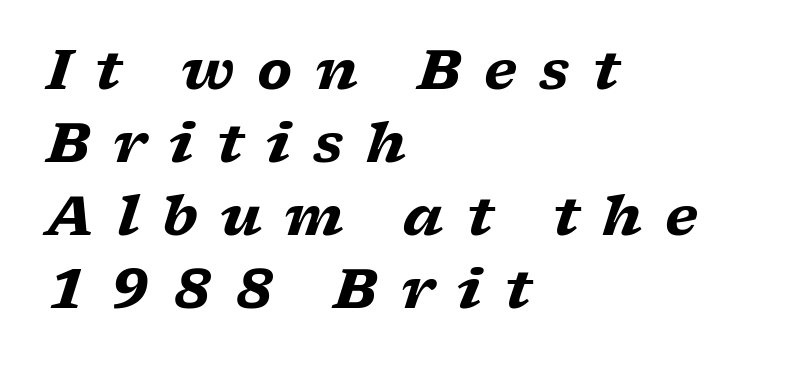
A typesetter would label this face a serif. Proportional: the letters do not fall into vertical columns. Is the block centered? No — it sits flush against the left margin. Descender tails drop into unmarked territory.
